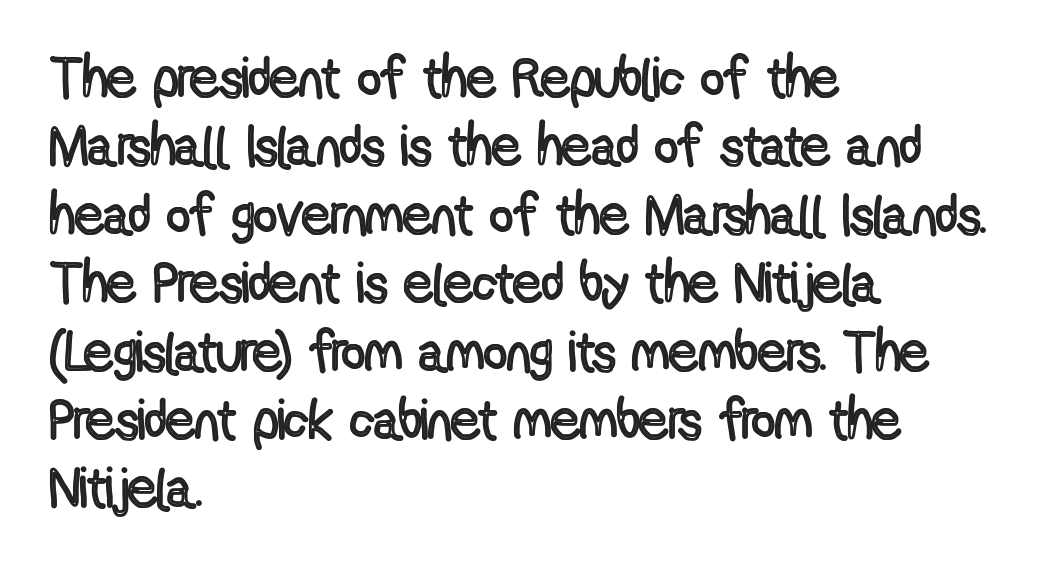
{"italic": "no", "width": "condensed", "x_height": "medium", "monospaced": "no", "underline": "no", "align": "left", "line_spacing_ratio": 1.2, "letter_spacing": "normal", "letter_spacing_em": 0.0, "glyph_px": 57}
